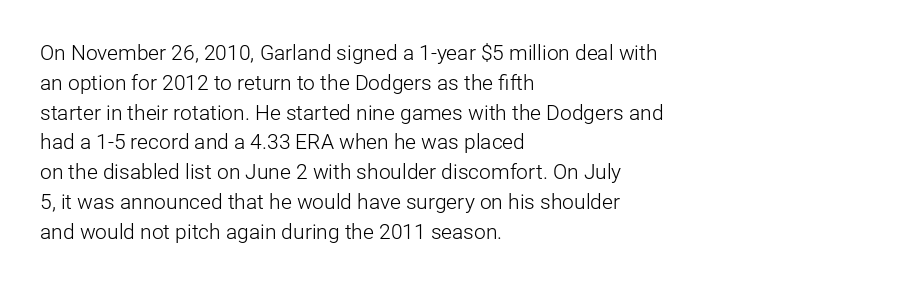
The image shows 21 px text type, upright; set left-aligned, normal line spacing (1.42x), normal letter spacing, not underlined.
